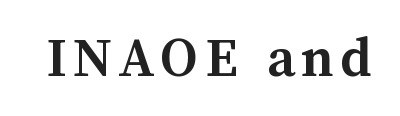
Q: Is the text bold? A: Yes.
Q: Is the text italic (slanted)? A: No, it is upright.
Q: Is the text underlined? A: No.
Q: Width (condensed, normal, or wide)? A: Normal.
Q: Stroke contrast? A: Medium.
Q: x-height? A: Medium.
Q: Monospaced? A: No.
